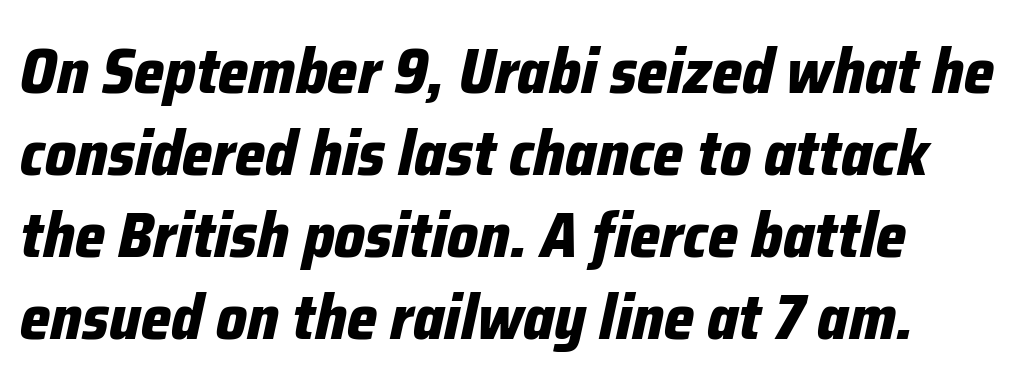
{"italic": "yes", "lean": "right", "slant_degrees": 12, "bold": "yes", "weight": "bold", "width": "condensed", "stroke_contrast": "low", "x_height": "medium", "monospaced": "no", "underline": "no", "line_spacing": "normal", "line_spacing_ratio": 1.28, "letter_spacing": "normal", "letter_spacing_em": 0.0, "glyph_px": 64}
